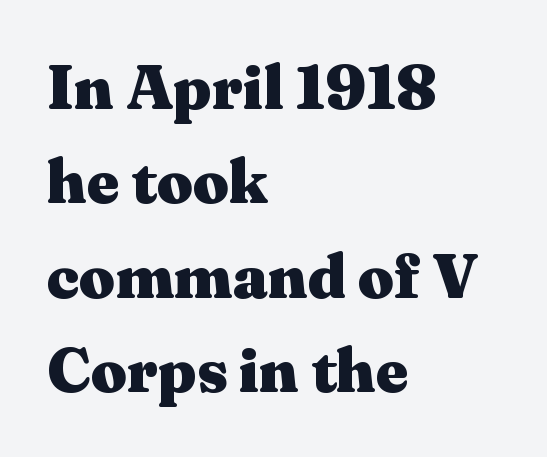
Q: Is the text bold? A: Yes.
Q: Is the text italic (slanted)? A: No, it is upright.
Q: Is the typeface a serif or a sans-serif typeface? A: Serif.
Q: Is the text underlined? A: No.
Q: How is the paragraph aligned? A: Left-aligned.
Q: Is the spacing between letters normal or unusually wide? A: Normal.
Q: Is the spacing between lines tight, normal or loose? A: Normal.
Q: Width (condensed, normal, or wide)? A: Wide.
Q: Stroke contrast? A: Medium.
Q: x-height? A: Medium.
Q: Monospaced? A: No.
